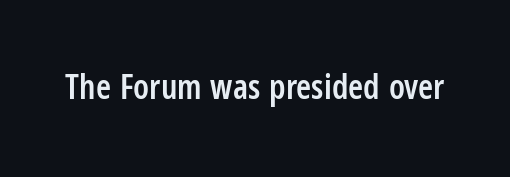
Set as a demibold, roughly 600 on the weight scale. No extra tracking has been applied to these lines. Check where the strokes stop: nothing finishes them off — pure sans. Quick note: underline off. This sample has the flowing, uneven cadence of proportional lettering.
